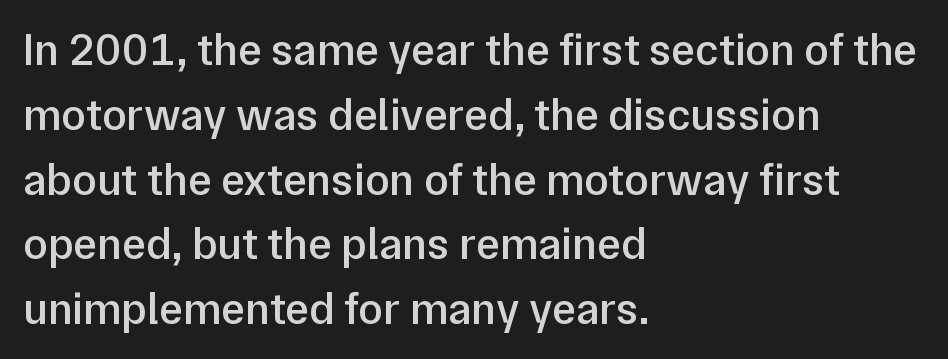
Q: Is the text bold? A: Semi-bold.
Q: Is the text italic (slanted)? A: No, it is upright.
Q: Is the typeface a serif or a sans-serif typeface? A: Sans-serif.
Q: Is the text underlined? A: No.
Q: How is the paragraph aligned? A: Left-aligned.
Q: Is the spacing between letters normal or unusually wide? A: Normal.
Q: Is the spacing between lines tight, normal or loose? A: Normal.
Q: Width (condensed, normal, or wide)? A: Normal.
Q: Stroke contrast? A: Low.
Q: x-height? A: Medium.
Q: Monospaced? A: No.
